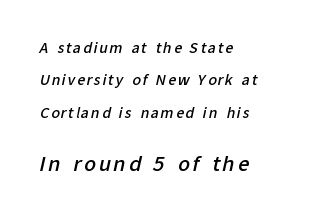
Notice the strokes are somewhat thickened but not fully heavy: this is a semibold. Widely set lines give the paragraph a tall, airy silhouette. Visually the block forms a straight wall on the left and a jagged coastline on the right. Underlining? Definitely not there.
